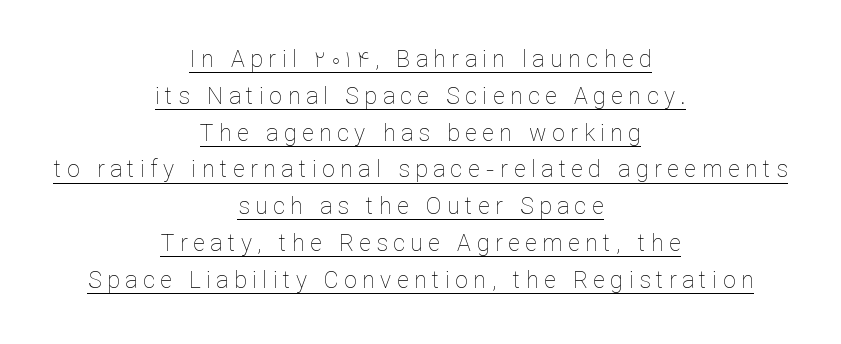
In terms of posture, this sample is upright. The passage is arranged like a title page — every line centered. Vertically, the passage feels balanced, rows spaced as you'd expect. Heaviness? Minimal to ordinary, like unemphasized prose. Between one letter and the next there's a generous, obvious gap.
